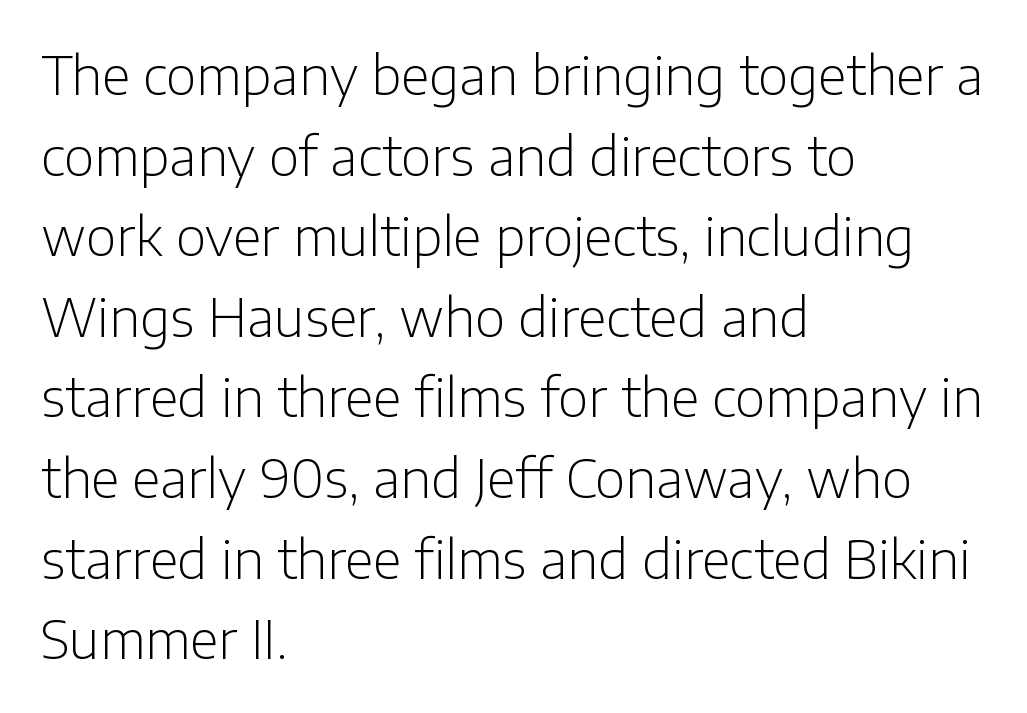
Q: Is the text bold? A: No.
Q: Is the text italic (slanted)? A: No, it is upright.
Q: Is the typeface a serif or a sans-serif typeface? A: Sans-serif.
Q: Is the text underlined? A: No.
Q: How is the paragraph aligned? A: Left-aligned.
Q: Is the spacing between letters normal or unusually wide? A: Normal.
Q: Is the spacing between lines tight, normal or loose? A: Normal.
Q: Width (condensed, normal, or wide)? A: Normal.
Q: Stroke contrast? A: Low.
Q: x-height? A: Medium.
Q: Monospaced? A: No.
